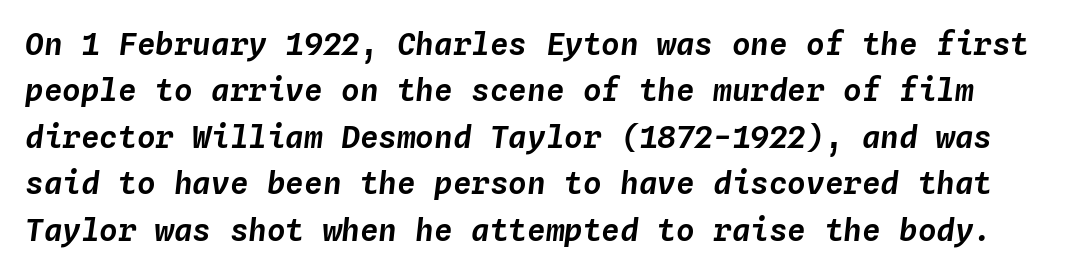
Q: Is the text italic (slanted)? A: Yes, it leans right by about 4 degrees.
Q: Is the text underlined? A: No.
Q: Is the spacing between letters normal or unusually wide? A: Normal.
Q: Is the spacing between lines tight, normal or loose? A: Normal.
Q: Width (condensed, normal, or wide)? A: Normal.
Q: Stroke contrast? A: Low.
Q: x-height? A: Medium.
Q: Monospaced? A: Yes.
